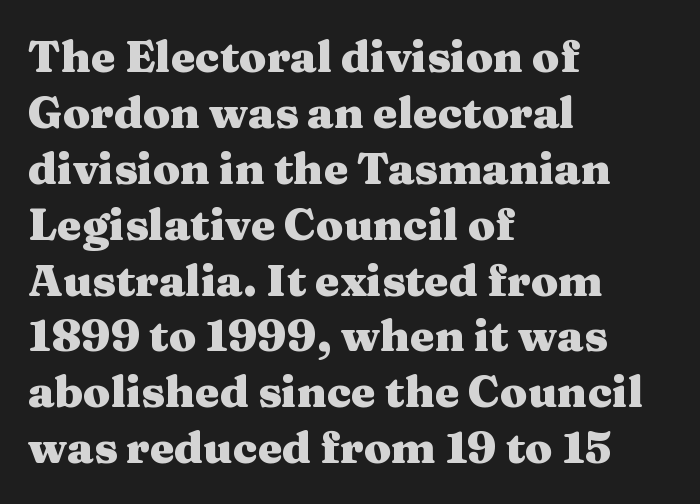
{"serif": "yes", "italic": "no", "bold": "yes", "weight": "heavy", "width": "wide", "stroke_contrast": "medium", "x_height": "medium", "monospaced": "no", "underline": "no", "align": "left", "line_spacing": "normal", "line_spacing_ratio": 1.27, "letter_spacing": "normal", "letter_spacing_em": 0.0, "glyph_px": 44}
